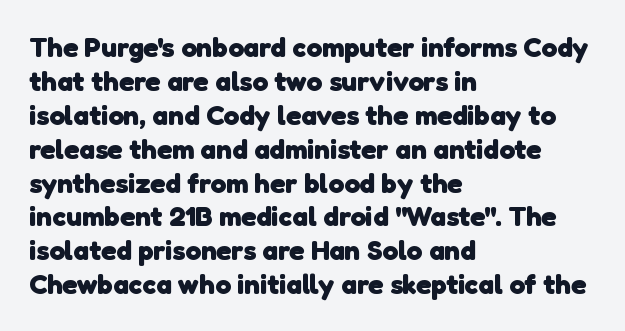
This rendering employs a face without finishing strokes, i.e., a sans-serif. The passage shown is emphatically bold. Observe the ordinary spacing: letters are neighbours, not strangers. Typeset ragged right — the left edge is the straight one.
